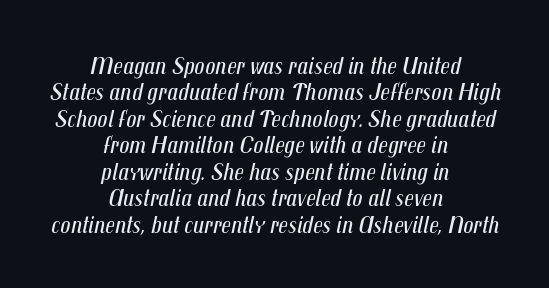
Q: Is the text bold? A: No.
Q: Is the text italic (slanted)? A: Yes, it leans right by about 12 degrees.
Q: Is the text underlined? A: No.
Q: How is the paragraph aligned? A: Centered.
Q: Is the spacing between letters normal or unusually wide? A: Normal.
Q: Is the spacing between lines tight, normal or loose? A: Tight.
